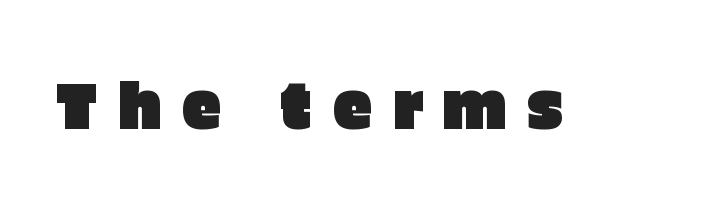
The image shows 64 px sans-serif type, upright; set unusually wide letter spacing (+0.31 em), not underlined; low stroke contrast and a large x-height.
